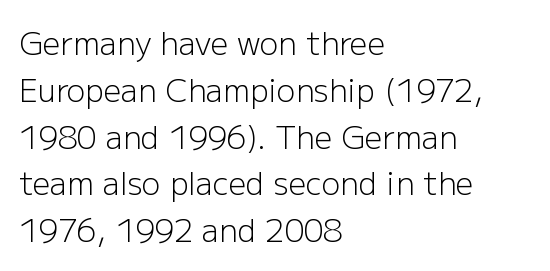
The image shows 31 px light sans-serif type, upright; set left-aligned, normal line spacing (1.51x), normal letter spacing, not underlined; low stroke contrast and a medium x-height.
